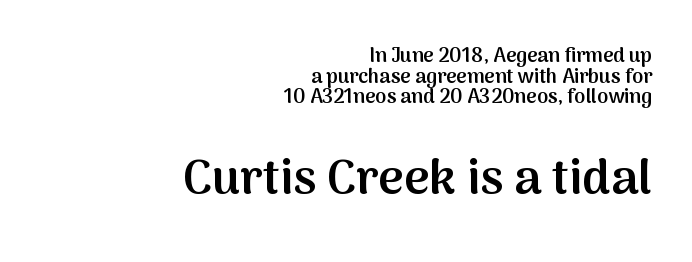
Check under the words: just untouched page. These lines are composed in type without serifs. Vertical strokes here are truly vertical. You get the small type first, then a jump to larger type.
